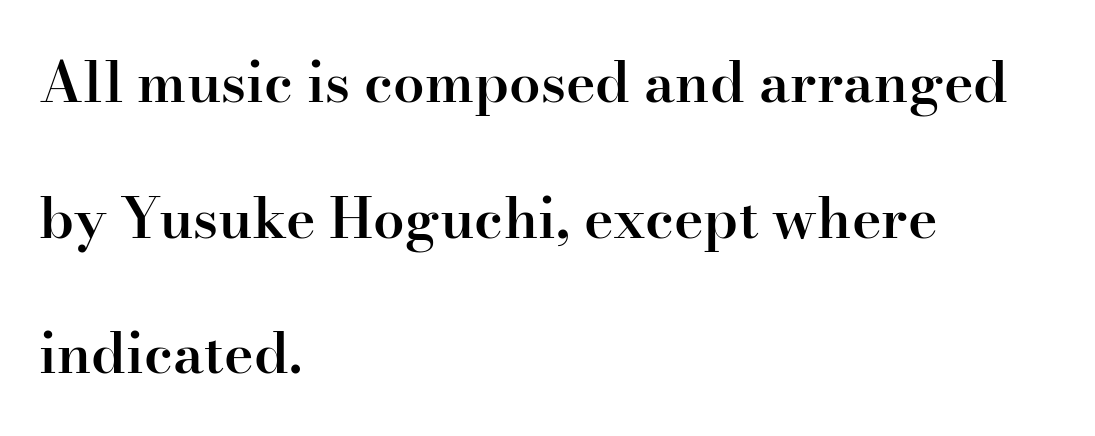
The rendering uses a large line-height, opening up the rows. Clear beneath every line of the passage. Spacing verdict: proportional, widths tailored to each character. Italic? Not at all — the glyphs are vertical. Letterform terminals end in serifs throughout the passage. Left-aligned paragraph, ragged on the right.
